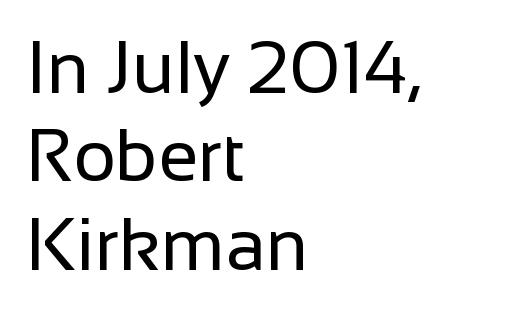
In terms of letterspacing, this is plain default setting. The compositor pushed each line to the left boundary. Here the designer chose a conventional face with non-uniform glyph widths. You can tell from the bare stems that sans-serif type was used. Does the lettering tilt? It doesn't — this is upright. Unmarked baselines from the first word to the last.
